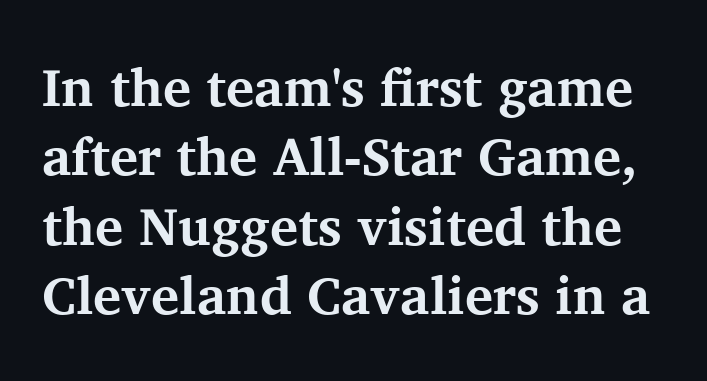
The image shows 53 px bold serif type, upright; set normal line spacing (1.31x), normal letter spacing, not underlined; medium stroke contrast and a medium x-height.
